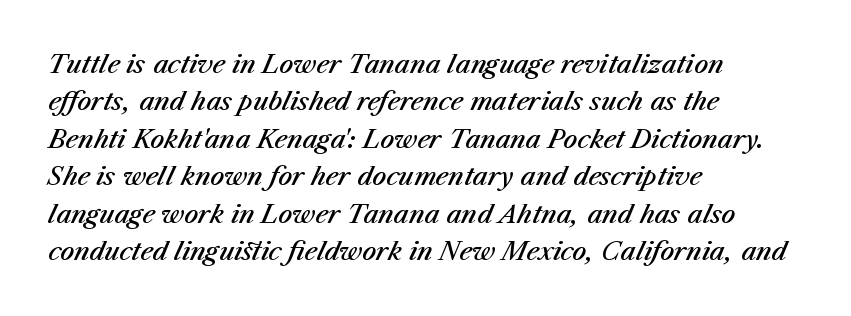
Q: Is the text bold? A: Semi-bold.
Q: Is the text italic (slanted)? A: Yes, it leans right by about 23 degrees.
Q: Is the text underlined? A: No.
Q: How is the paragraph aligned? A: Left-aligned.
Q: Is the spacing between letters normal or unusually wide? A: Normal.
Q: Is the spacing between lines tight, normal or loose? A: Normal.
